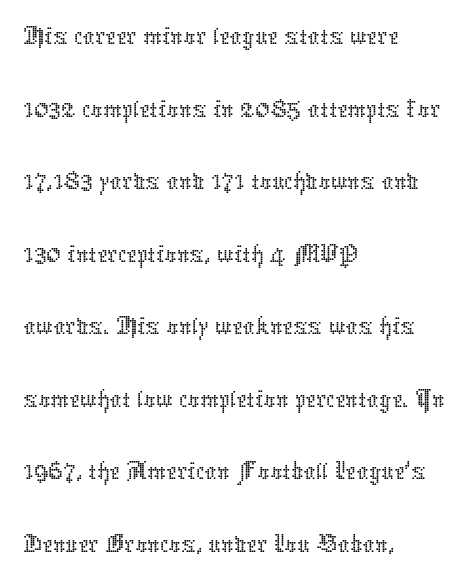
Q: Is the text bold? A: No.
Q: Is the text italic (slanted)? A: No, it is upright.
Q: Is the text underlined? A: No.
Q: How is the paragraph aligned? A: Left-aligned.
Q: Is the spacing between letters normal or unusually wide? A: Normal.
Q: Width (condensed, normal, or wide)? A: Normal.
Q: Stroke contrast? A: Low.
Q: x-height? A: Medium.
Q: Monospaced? A: No.
